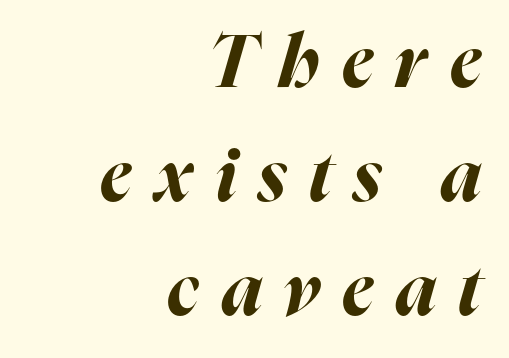
The image shows 73 px bold type, italic (leaning right); set right-aligned, normal line spacing (1.56x), unusually wide letter spacing (+0.3 em), not underlined; high stroke contrast and a medium x-height.
